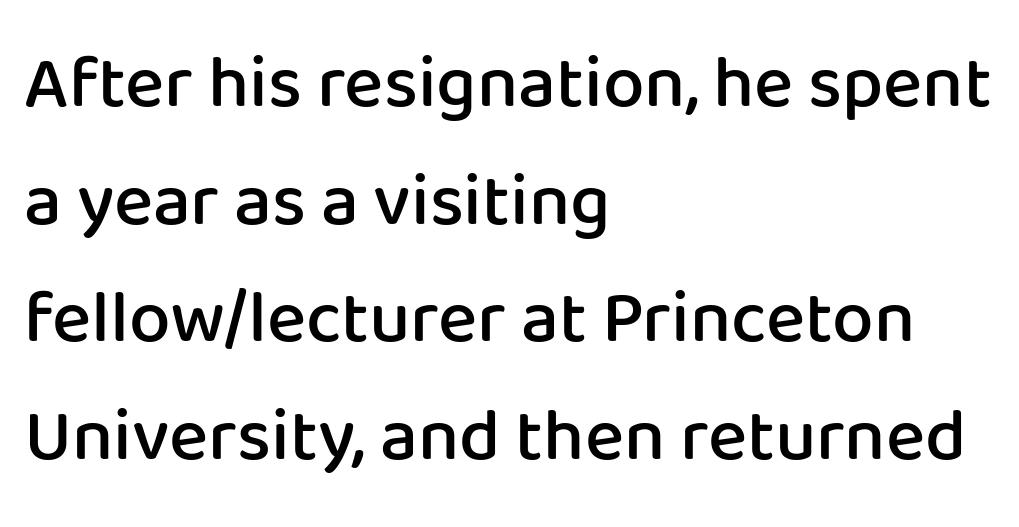
The image shows 74 px semibold sans-serif type, upright; set left-aligned, normal line spacing (1.59x), normal letter spacing, not underlined; low stroke contrast and a medium x-height.
